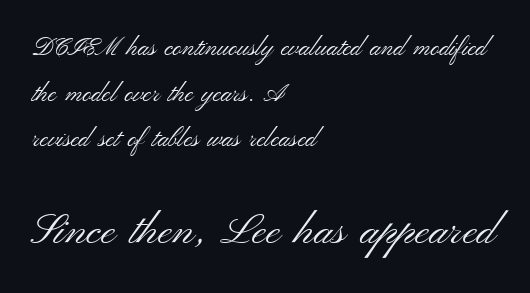
The image shows 43 px light, wide sans-serif type; set left-aligned, line spacing 1.83x, normal letter spacing, not underlined; the second (bottom) block is 1.72x larger; medium stroke contrast and a small x-height.
